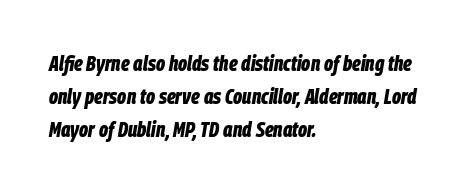
Q: Is the text bold? A: Yes.
Q: Is the text italic (slanted)? A: Yes, it leans right by about 9 degrees.
Q: Is the text underlined? A: No.
Q: How is the paragraph aligned? A: Left-aligned.
Q: Is the spacing between letters normal or unusually wide? A: Normal.
Q: Is the spacing between lines tight, normal or loose? A: Normal.
